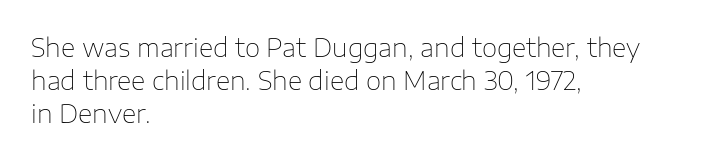
These lines sit exactly where default settings would place them. Decoration check: the copy has no underline. The typeface has the unassuming heft of standard copy or less. Horizontal alignment here is leftward, the default for most running prose.
